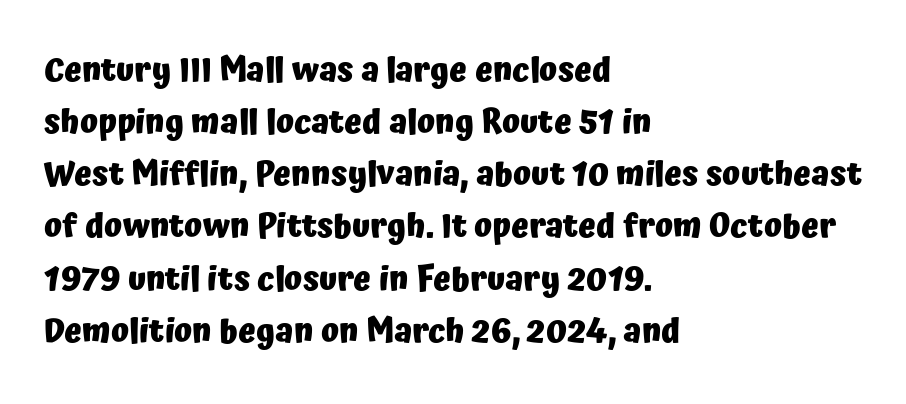
The image shows 33 px heavy sans-serif type, upright; set left-aligned, normal line spacing (1.58x), normal letter spacing, not underlined; low stroke contrast and a medium x-height.
